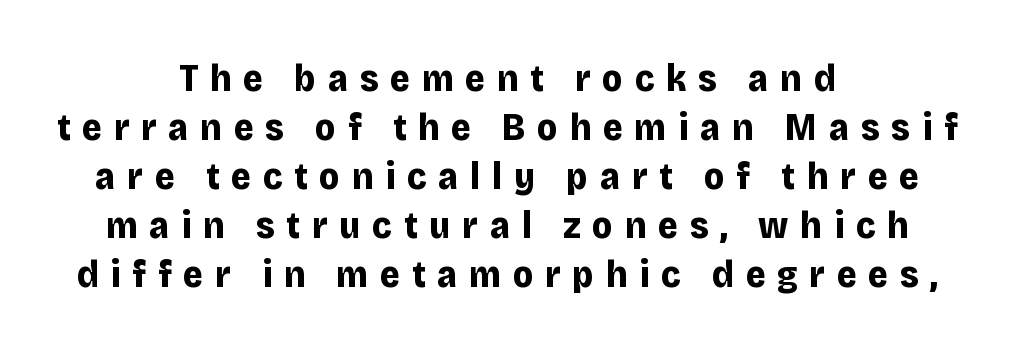
The image shows 38 px bold sans-serif type, upright; set centered, normal line spacing (1.29x), unusually wide letter spacing (+0.31 em), not underlined; low stroke contrast and a large x-height.
